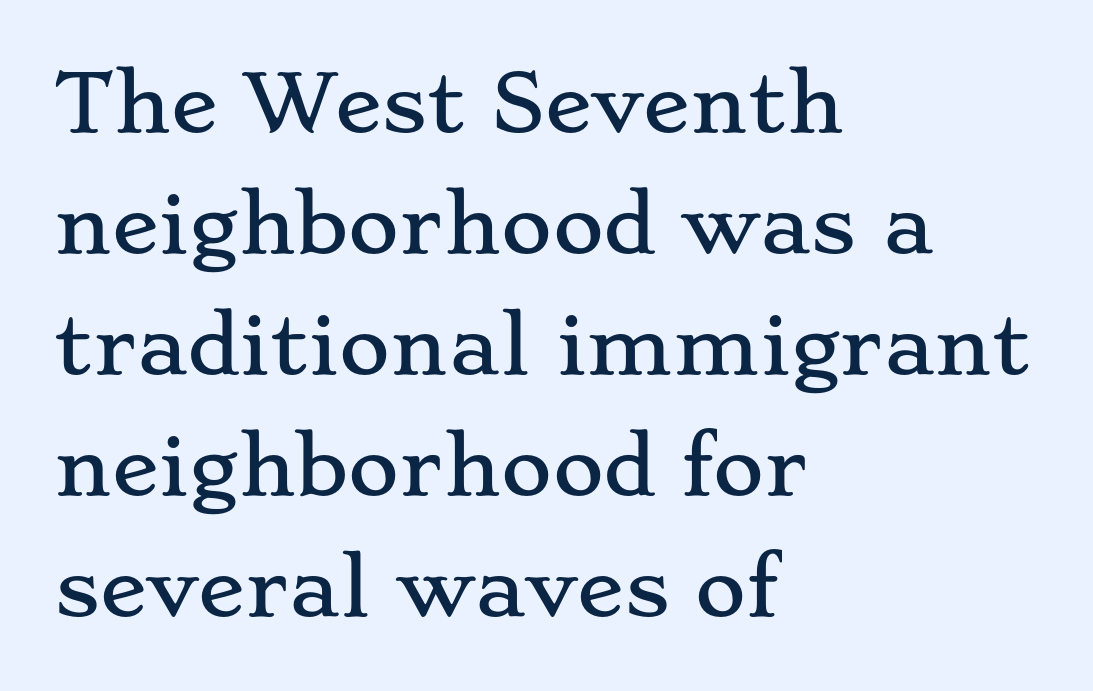
Unmarked baselines from the first word to the last. This rendering uses left alignment, leaving the right contour irregular. The designer went with a serif here, giving each stem small feet. The vertical gap from one line to the next is medium. This rendering leaves character spacing at its baseline value.
